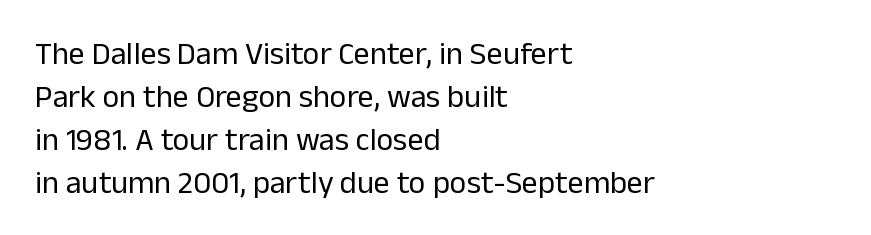
Are there feet on the stems? There aren't — it's a sans. How would I describe the line gaps? Plain and ordinary. This sample uses an upright cut, with every glyph sitting square on the baseline. Does extra space separate the letters? No, they use regular spacing. This sample has the flowing, uneven cadence of proportional lettering.
